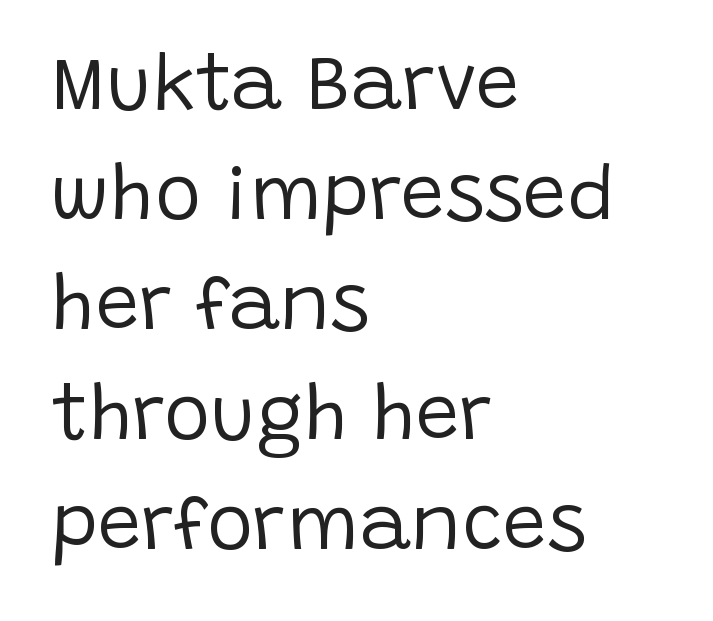
{"serif": "no", "italic": "no", "bold": "no", "weight": "regular", "width": "normal", "stroke_contrast": "low", "x_height": "large", "monospaced": "no", "underline": "no", "align": "left", "line_spacing": "normal", "line_spacing_ratio": 1.41, "letter_spacing": "normal", "letter_spacing_em": 0.0, "glyph_px": 78}
